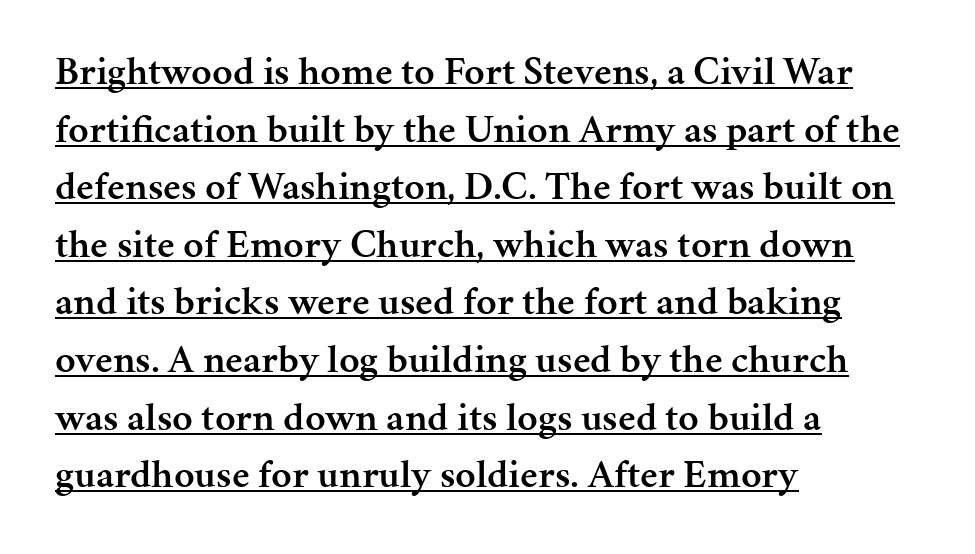
You could not count columns in this text — the font is proportionally spaced. Every character sits straight up, as roman type does. A typesetter would label this face a serif. A rule runs beneath these lines of type. Successive baselines arrive at the customary interval. Letter spacing: default.
